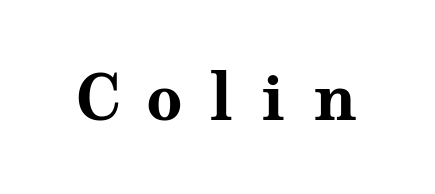
The image shows 63 px bold, wide serif type, upright; set unusually wide letter spacing (+0.42 em), not underlined; medium stroke contrast and a medium x-height.
